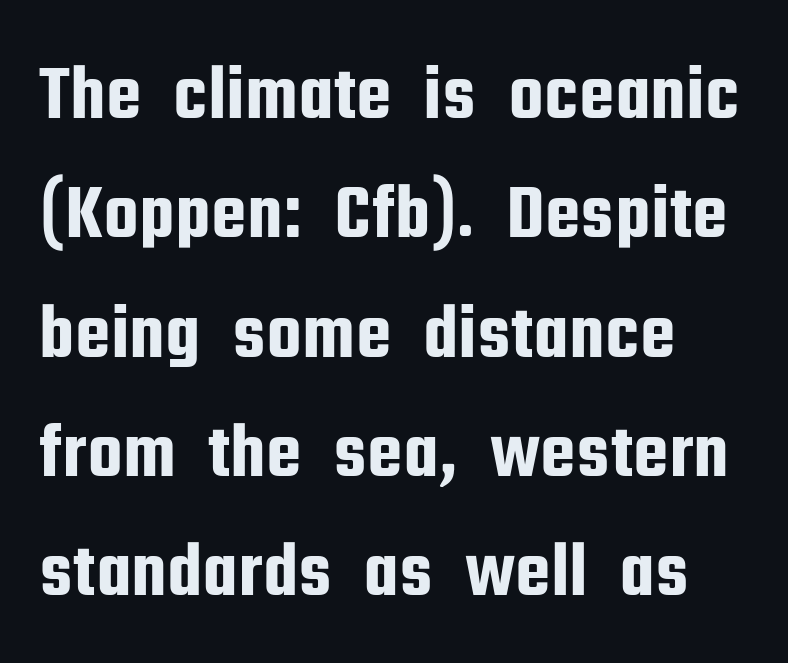
Q: Is the text italic (slanted)? A: No, it is upright.
Q: Is the typeface a serif or a sans-serif typeface? A: Sans-serif.
Q: Is the text underlined? A: No.
Q: How is the paragraph aligned? A: Left-aligned.
Q: Is the spacing between letters normal or unusually wide? A: Normal.
Q: Is the spacing between lines tight, normal or loose? A: Normal.
Q: Width (condensed, normal, or wide)? A: Condensed.
Q: Stroke contrast? A: Low.
Q: x-height? A: Medium.
Q: Monospaced? A: No.
